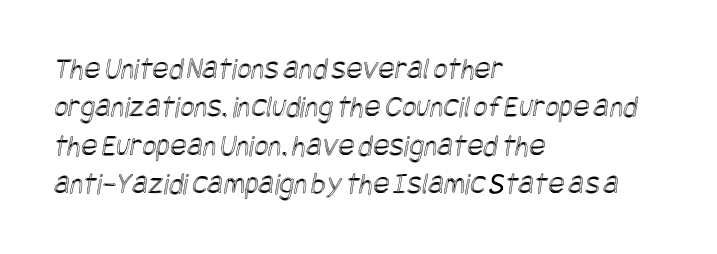
Q: Is the text underlined? A: No.
Q: How is the paragraph aligned? A: Left-aligned.
Q: Is the spacing between letters normal or unusually wide? A: Normal.
Q: Width (condensed, normal, or wide)? A: Condensed.
Q: x-height? A: Large.
